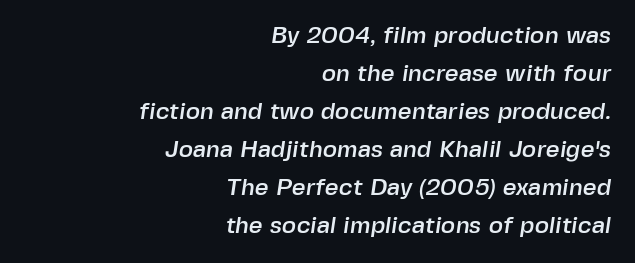
Q: Is the text underlined? A: No.
Q: How is the paragraph aligned? A: Right-aligned.
Q: Is the spacing between letters normal or unusually wide? A: Normal.
Q: Is the spacing between lines tight, normal or loose? A: Normal.
